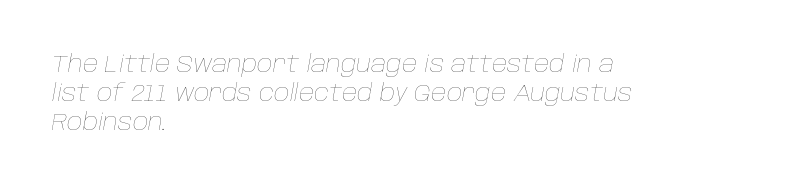
There is no visible air inserted between adjacent glyphs. No letter is thick-stroked: the sample isn't bold. The zone under the glyphs is completely vacant. Designer's note — italics engaged.
